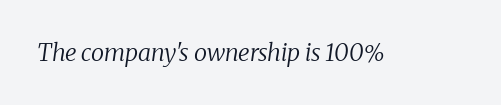
The specimen omits any rule beneath the text block's lines. Is the stroke heavy? The answer is a plain regular-or-lighter. Compared with typical body copy, the letter spacing here is the same. The letters are slanted; this is an italic face.
